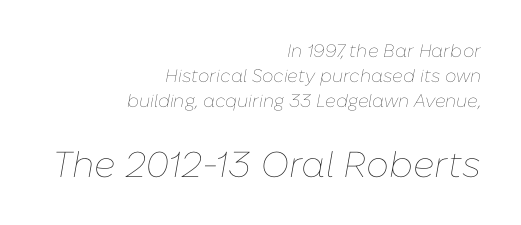
The image shows 36 px thin type, italic (leaning right); set right-aligned, normal line spacing (1.4x), normal letter spacing, not underlined; the second (bottom) block is 2.0x larger; low stroke contrast and a medium x-height.
